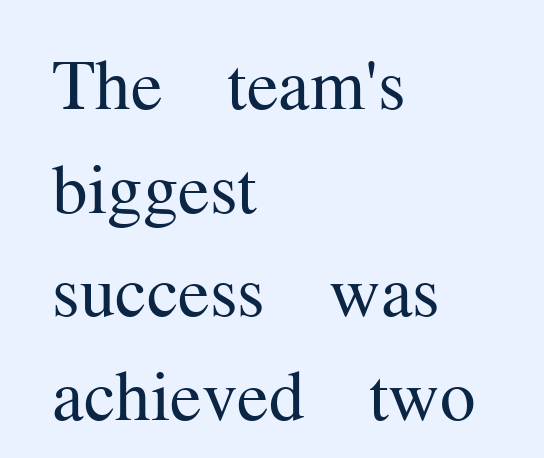
{"serif": "yes", "italic": "no", "bold": "no", "weight": "regular", "width": "normal", "stroke_contrast": "medium", "x_height": "medium", "monospaced": "no", "underline": "no", "align": "left", "line_spacing": "normal", "line_spacing_ratio": 1.46, "letter_spacing": "normal", "letter_spacing_em": 0.0, "glyph_px": 71}
